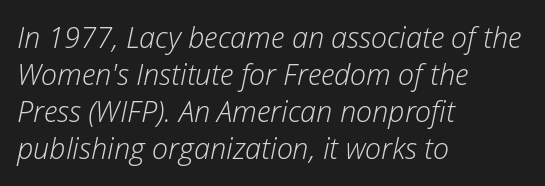
Q: Is the text bold? A: No.
Q: Is the text italic (slanted)? A: Yes, it leans right by about 12 degrees.
Q: Is the text underlined? A: No.
Q: How is the paragraph aligned? A: Left-aligned.
Q: Is the spacing between letters normal or unusually wide? A: Normal.
Q: Is the spacing between lines tight, normal or loose? A: Normal.
Q: Width (condensed, normal, or wide)? A: Normal.
Q: Stroke contrast? A: Low.
Q: x-height? A: Medium.
Q: Monospaced? A: No.
